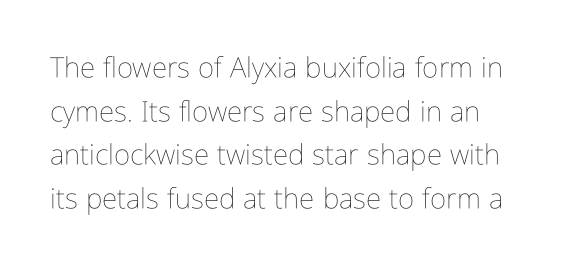
Q: Is the text bold? A: No.
Q: Is the text italic (slanted)? A: No, it is upright.
Q: Is the text underlined? A: No.
Q: Is the spacing between letters normal or unusually wide? A: Normal.
Q: Is the spacing between lines tight, normal or loose? A: Normal.
Q: Width (condensed, normal, or wide)? A: Condensed.
Q: Stroke contrast? A: Low.
Q: x-height? A: Medium.
Q: Monospaced? A: No.
